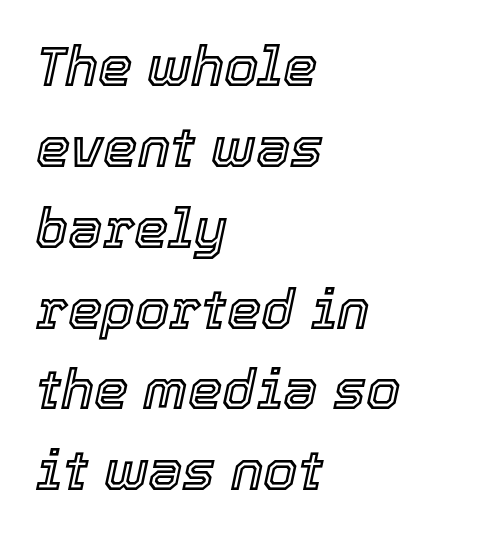
{"italic": "yes", "lean": "right", "slant_degrees": 12, "width": "normal", "x_height": "medium", "monospaced": "no", "underline": "no", "align": "left", "line_spacing": "normal", "line_spacing_ratio": 1.47, "letter_spacing": "normal", "letter_spacing_em": 0.0, "glyph_px": 55}
